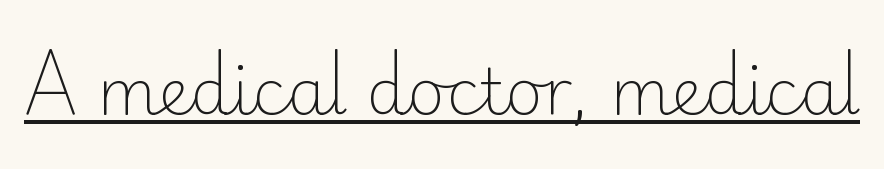
The image shows 64 px light sans-serif type, upright; set normal letter spacing, underlined; low stroke contrast and a small x-height.
